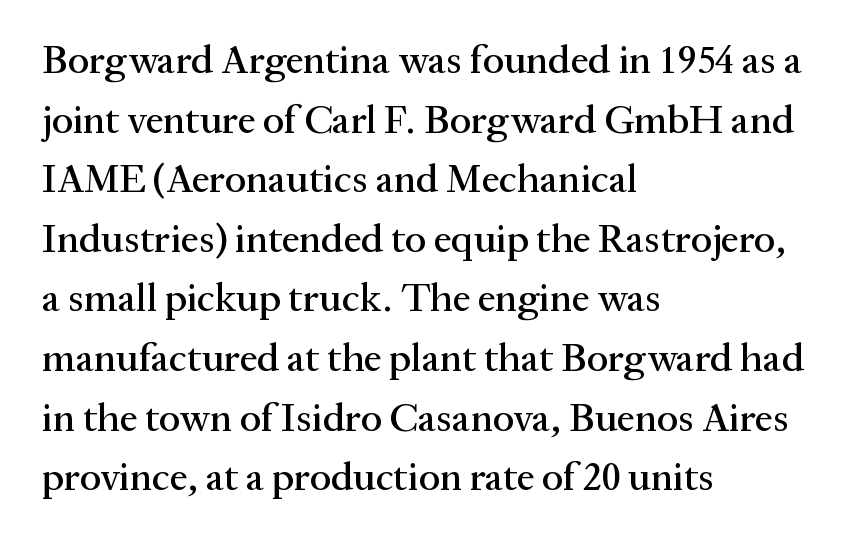
The passage shown is typeset with a serif family. Alignment: flush left. Spacing verdict: proportional, widths tailored to each character. The strip under each line holds only bare page. Designer's note — italics off, roman on.
